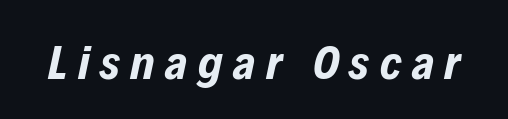
Q: Is the text bold? A: Yes.
Q: Is the text italic (slanted)? A: Yes, it leans right by about 12 degrees.
Q: Is the text underlined? A: No.
Q: Is the spacing between letters normal or unusually wide? A: Unusually wide.
Q: Width (condensed, normal, or wide)? A: Condensed.
Q: Stroke contrast? A: Low.
Q: x-height? A: Medium.
Q: Monospaced? A: No.
